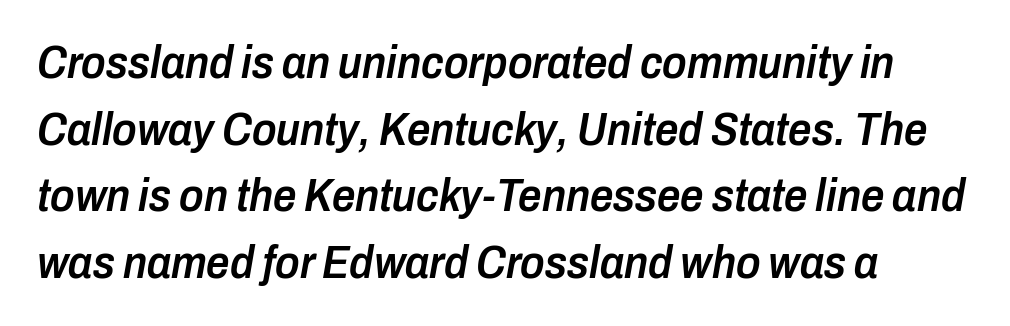
{"italic": "yes", "lean": "right", "slant_degrees": 10, "bold": "semi", "weight": "semibold", "width": "condensed", "stroke_contrast": "low", "x_height": "medium", "monospaced": "no", "underline": "no", "align": "left", "line_spacing": "normal", "line_spacing_ratio": 1.45, "letter_spacing": "normal", "letter_spacing_em": 0.0, "glyph_px": 46}
